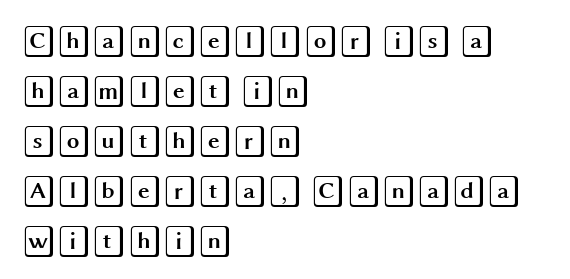
Every stem runs plumb, perpendicular to the baseline. Regarding leading, the lines here are spaced in the standard way. Between one letter and the next there's only the usual sliver of space. Any mark beneath the type? The region is blank.
